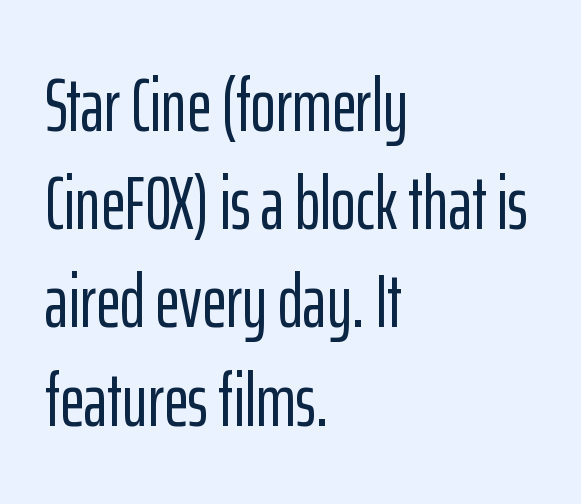
Q: Is the text italic (slanted)? A: No, it is upright.
Q: Is the typeface a serif or a sans-serif typeface? A: Sans-serif.
Q: Is the text underlined? A: No.
Q: How is the paragraph aligned? A: Left-aligned.
Q: Is the spacing between letters normal or unusually wide? A: Normal.
Q: Is the spacing between lines tight, normal or loose? A: Normal.
Q: Width (condensed, normal, or wide)? A: Condensed.
Q: Stroke contrast? A: Low.
Q: x-height? A: Medium.
Q: Monospaced? A: No.
